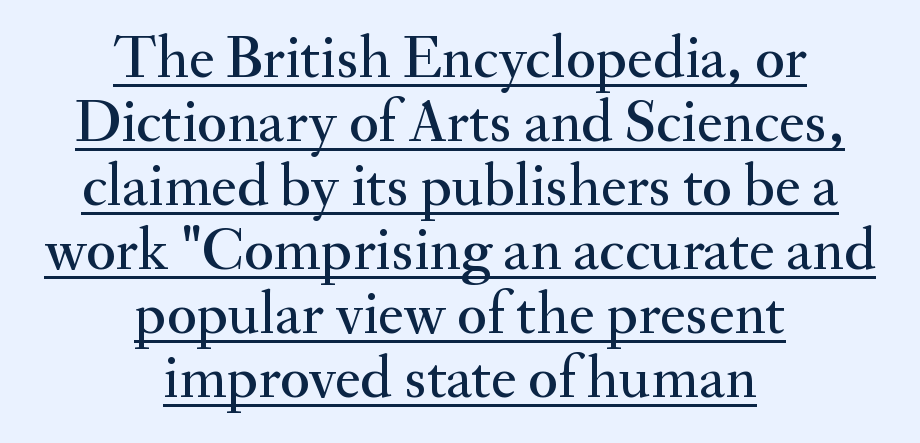
{"serif": "yes", "italic": "no", "width": "normal", "stroke_contrast": "medium", "x_height": "small", "monospaced": "no", "underline": "yes", "align": "center", "line_spacing": "tight", "line_spacing_ratio": 1.05, "letter_spacing": "normal", "letter_spacing_em": 0.0, "glyph_px": 61}
